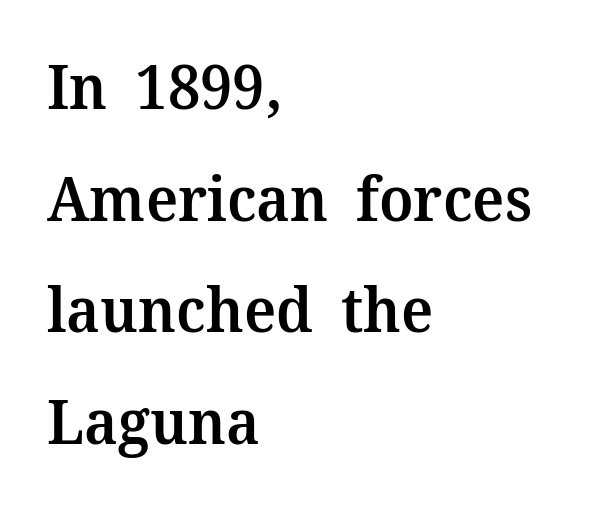
The image shows 62 px semibold serif type, upright; set left-aligned, line spacing 1.8x, normal letter spacing, not underlined; medium stroke contrast and a medium x-height.
